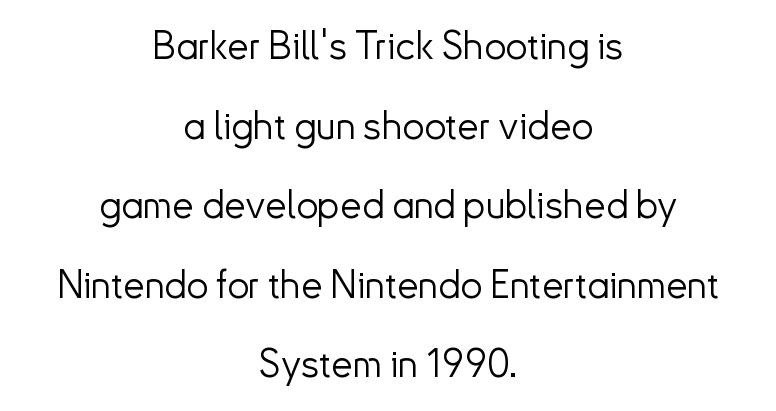
The text was rendered using a sans face with plain stroke endings. The paragraph shown floats in the horizontal middle. These lines are rendered in a variable-pitch font. Airy leading. This is roman type, the default non-slanted kind. No chunkiness to these letters — they're not bold.
